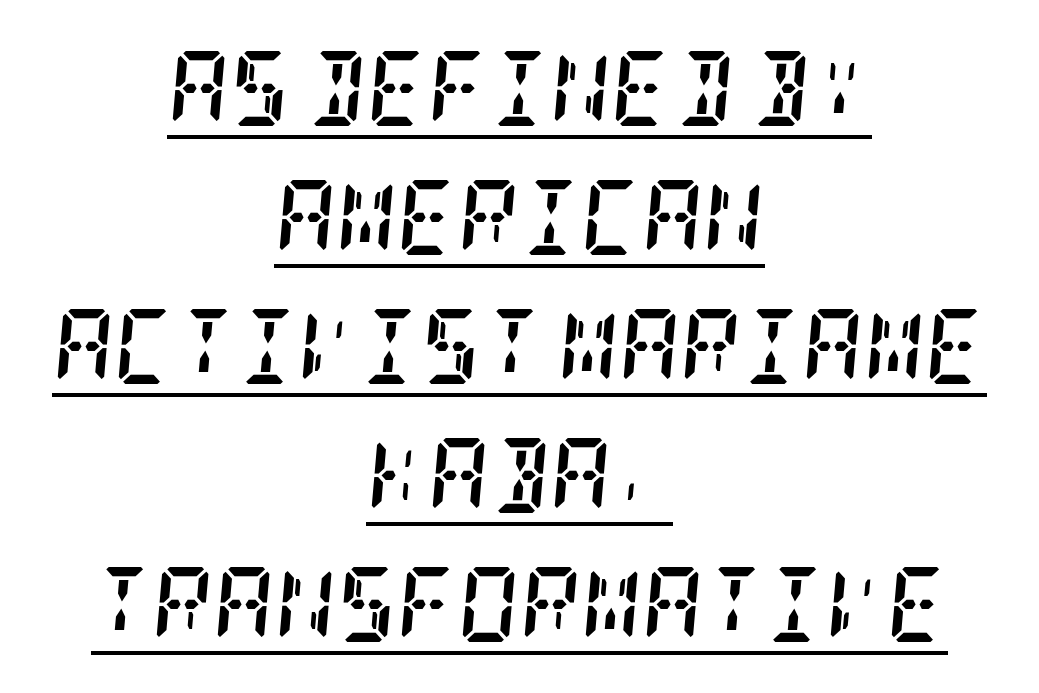
The image shows 75 px semibold, condensed serif type, italic (leaning right); set centered, line spacing 1.72x, normal letter spacing, underlined; low stroke contrast and a large x-height.
